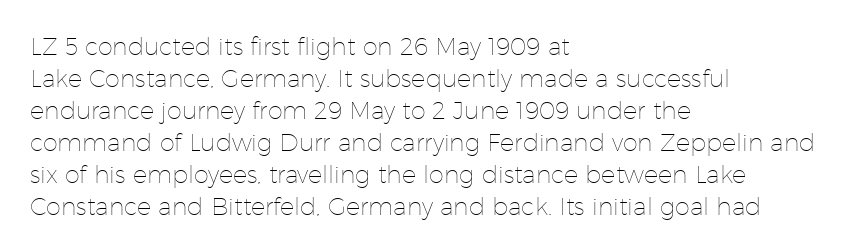
The image shows 24 px text type, upright; set left-aligned, normal line spacing (1.33x), normal letter spacing, not underlined.
